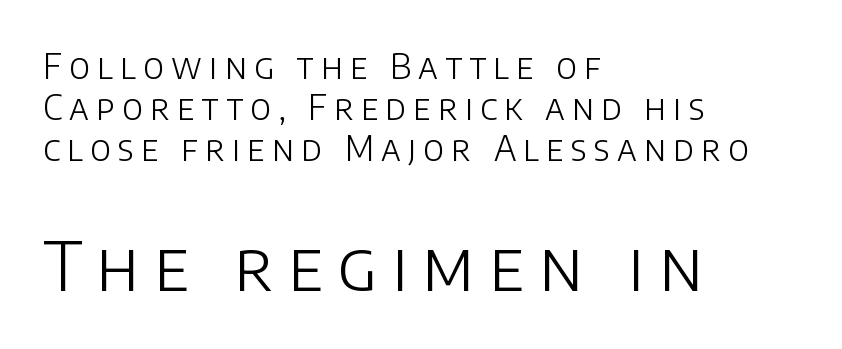
The image shows 68 px light sans-serif type, upright; set left-aligned, line spacing 1.2x, unusually wide letter spacing (+0.21 em), not underlined; the second (bottom) block is 2.0x larger; low stroke contrast and a large x-height.
